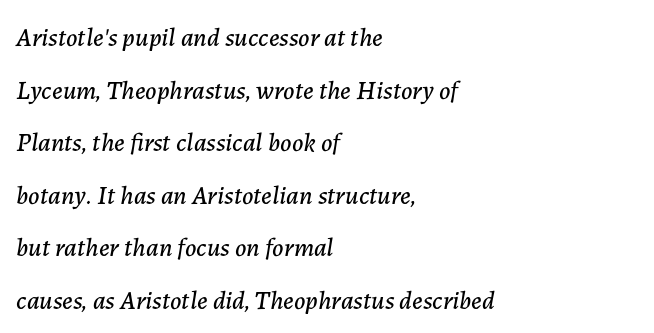
The image shows 26 px text type, italic (leaning right); set left-aligned, loose line spacing (2.02x), normal letter spacing, not underlined.
